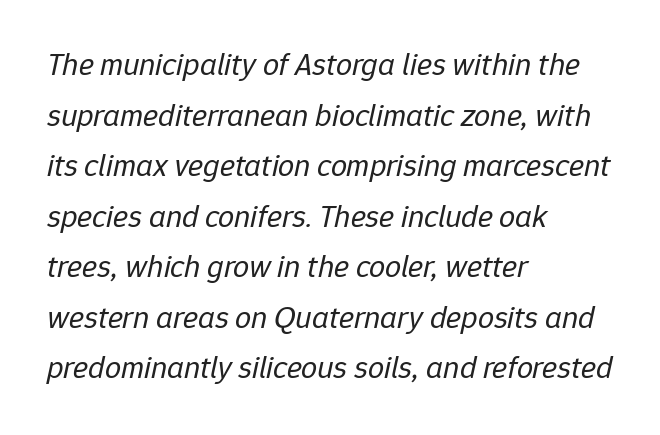
{"italic": "yes", "lean": "right", "slant_degrees": 12, "bold": "no", "weight": "regular", "width": "normal", "stroke_contrast": "low", "x_height": "medium", "monospaced": "no", "underline": "no", "align": "left", "line_spacing": "normal", "line_spacing_ratio": 1.58, "letter_spacing": "normal", "letter_spacing_em": 0.0, "glyph_px": 32}
